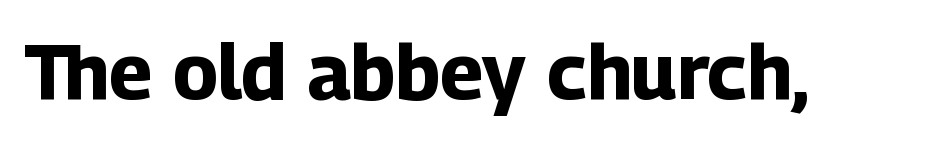
Q: Is the text bold? A: Yes.
Q: Is the text italic (slanted)? A: No, it is upright.
Q: Is the typeface a serif or a sans-serif typeface? A: Sans-serif.
Q: Is the text underlined? A: No.
Q: Is the spacing between letters normal or unusually wide? A: Normal.
Q: Width (condensed, normal, or wide)? A: Normal.
Q: Stroke contrast? A: Low.
Q: x-height? A: Medium.
Q: Monospaced? A: No.
